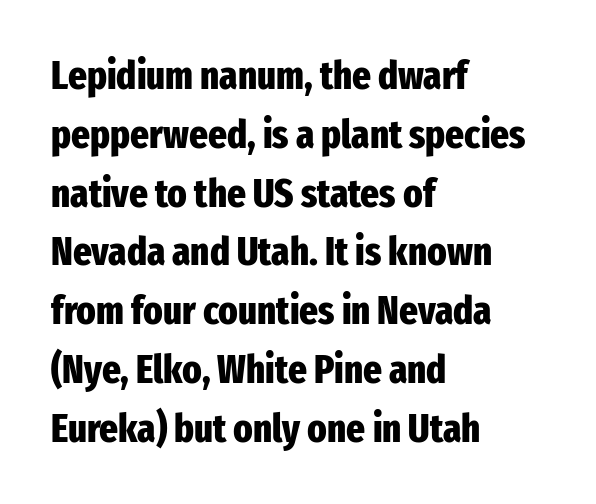
In terms of leading, this rendering sits right in the middle. Posture: upright roman. Looks like regular typesetting: each glyph gets only the width it needs. These lines stack with their left ends in a neat column. The type is set solid horizontally, with unmodified tracking. This rendering employs a face without finishing strokes, i.e., a sans-serif.
